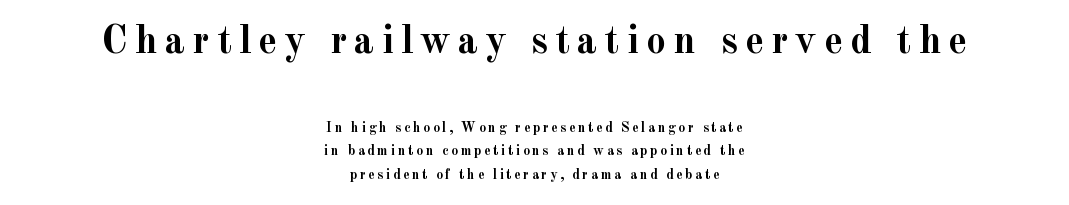
The image shows 40 px semibold serif type, upright; set centered, normal line spacing (1.67x), not underlined; the first (top) block is 2.86x larger; a small x-height.
